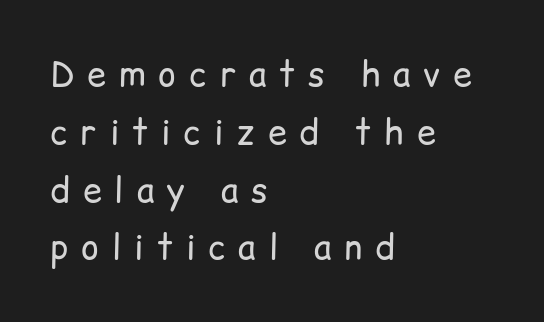
The image shows 34 px regular-weight sans-serif type, upright; set left-aligned, normal line spacing (1.7x), unusually wide letter spacing (+0.38 em), not underlined; low stroke contrast and a medium x-height.
